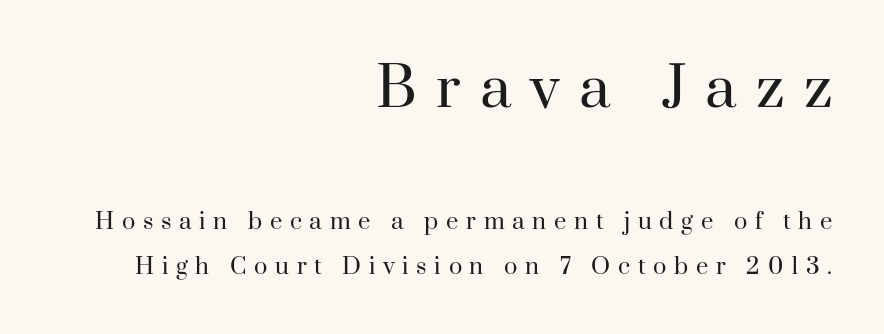
{"serif": "yes", "italic": "no", "bold": "no", "weight": "regular", "width": "normal", "stroke_contrast": "high", "x_height": "small", "monospaced": "no", "underline": "no", "align": "right", "line_spacing": "loose", "line_spacing_ratio": 2.02, "letter_spacing": "wide", "letter_spacing_em": 0.35, "larger_block": "first", "size_ratio": 2.5, "glyph_px": 55}
